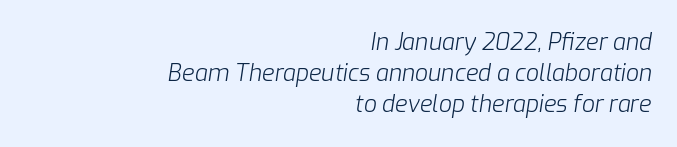
{"italic": "yes", "lean": "right", "slant_degrees": 9, "bold": "no", "underline": "no", "align": "right", "line_spacing": "normal", "line_spacing_ratio": 1.35, "letter_spacing": "normal", "letter_spacing_em": 0.0, "glyph_px": 23}
